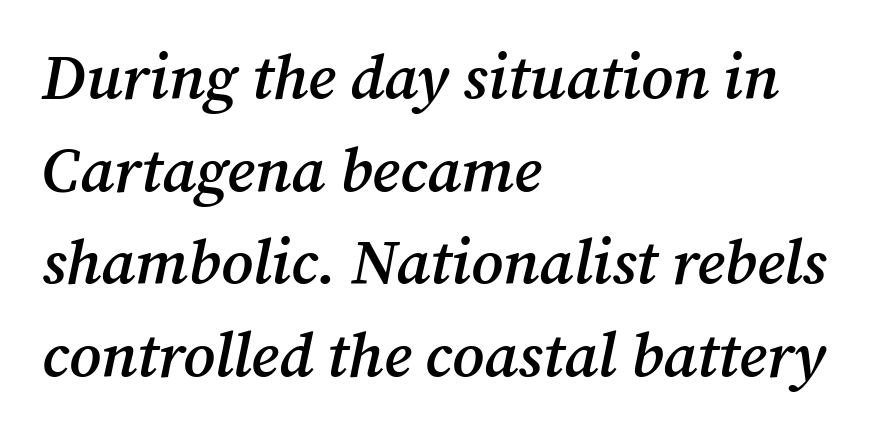
The image shows 63 px semibold serif type, italic (leaning right); set left-aligned, normal line spacing (1.47x), normal letter spacing, not underlined; medium stroke contrast and a medium x-height.
